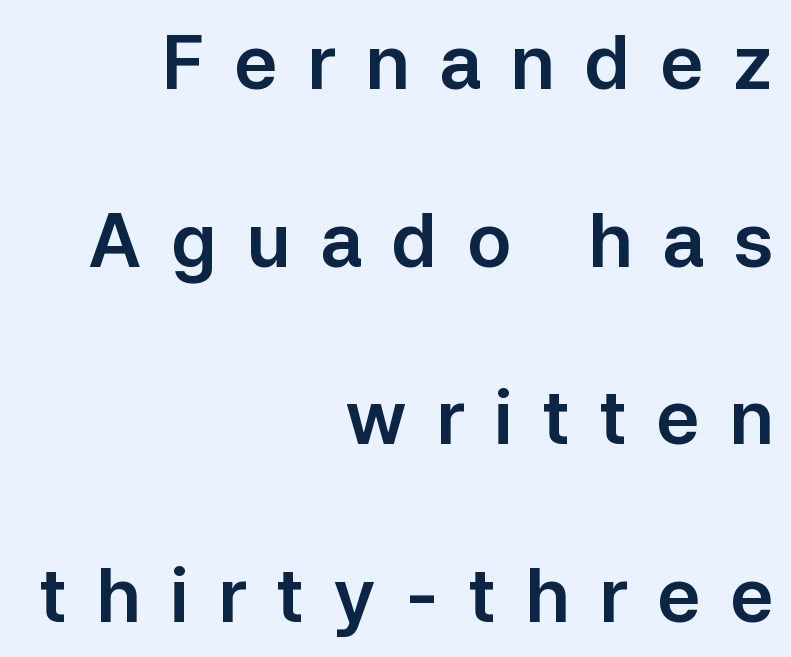
{"serif": "no", "italic": "no", "width": "normal", "stroke_contrast": "low", "x_height": "medium", "monospaced": "no", "underline": "no", "align": "right", "line_spacing": "loose", "line_spacing_ratio": 2.4, "letter_spacing": "wide", "letter_spacing_em": 0.39, "glyph_px": 74}
